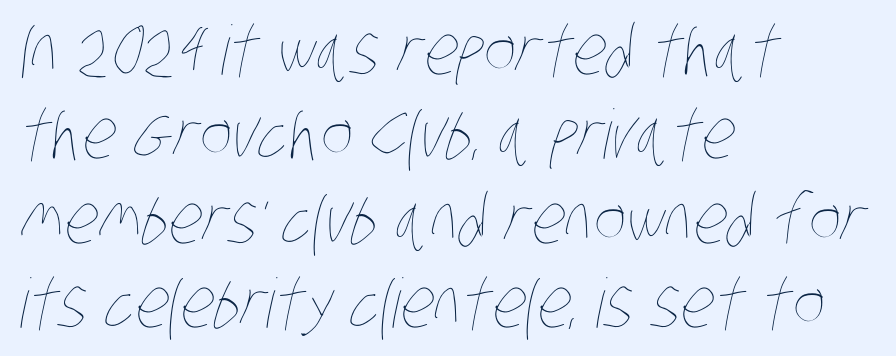
Q: Is the text bold? A: No.
Q: Is the text underlined? A: No.
Q: How is the paragraph aligned? A: Left-aligned.
Q: Is the spacing between letters normal or unusually wide? A: Normal.
Q: Width (condensed, normal, or wide)? A: Condensed.
Q: Stroke contrast? A: Low.
Q: x-height? A: Large.
Q: Monospaced? A: No.
